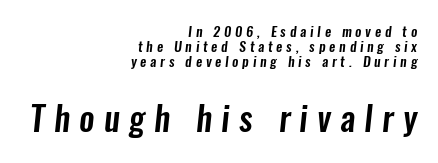
The image shows 34 px condensed sans-serif type; set right-aligned, tight line spacing (1.08x), unusually wide letter spacing (+0.27 em), not underlined; the second (bottom) block is 2.43x larger; low stroke contrast and a medium x-height.
